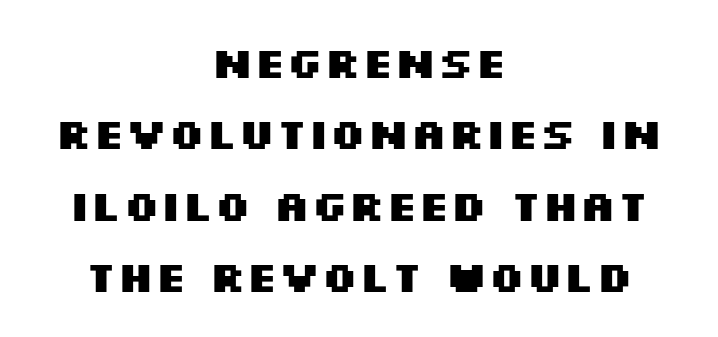
Posture: straight, roman, zero tilt. The string is rendered with underlining switched off. Its strokes are broad and dark, the hallmark of bold type. These lines stack symmetrically, like a column narrowing and widening about its center.
